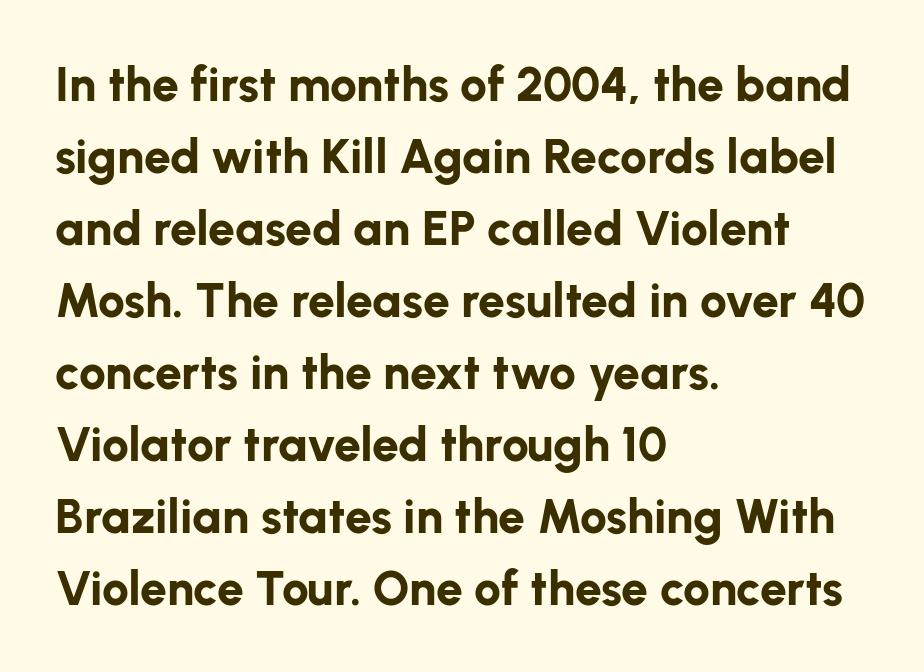
{"serif": "no", "italic": "no", "bold": "yes", "weight": "bold", "width": "normal", "stroke_contrast": "low", "x_height": "medium", "monospaced": "no", "underline": "no", "align": "left", "line_spacing": "normal", "line_spacing_ratio": 1.5, "letter_spacing": "normal", "letter_spacing_em": 0.0, "glyph_px": 48}
